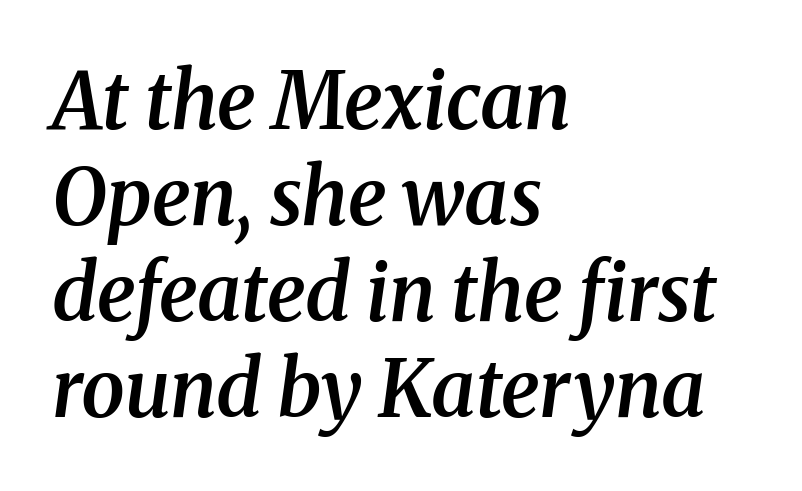
Left-aligned paragraph, ragged on the right. The specimen omits any rule beneath the text block's lines. Proportional: the letters do not fall into vertical columns. A bit beefed up — I'd call it semibold rather than bold.
